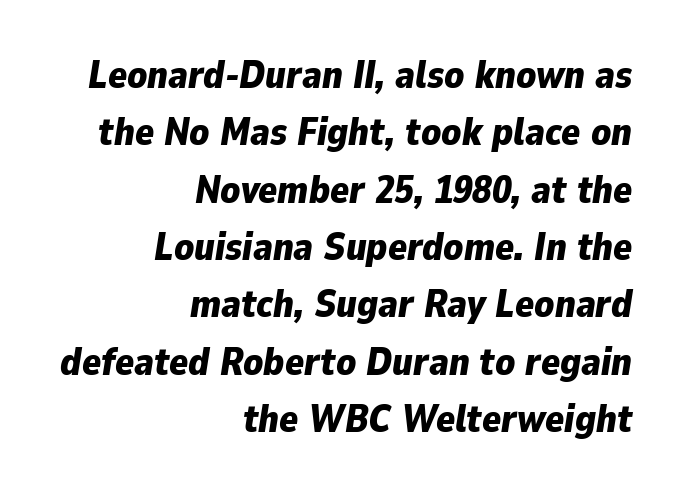
When letters slant like this, we call the style italic. Short note: letters normally spaced. The leading is moderate, giving the passage an even texture. Line endings align vertically; line beginnings do not.
